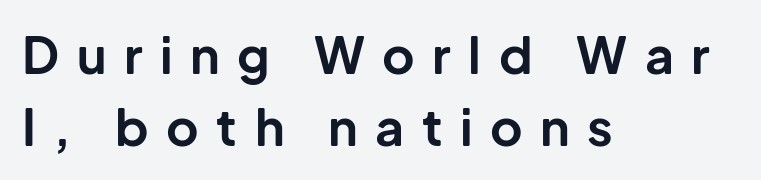
Q: Is the text bold? A: Yes.
Q: Is the text italic (slanted)? A: No, it is upright.
Q: Is the typeface a serif or a sans-serif typeface? A: Sans-serif.
Q: Is the text underlined? A: No.
Q: How is the paragraph aligned? A: Left-aligned.
Q: Is the spacing between letters normal or unusually wide? A: Unusually wide.
Q: Is the spacing between lines tight, normal or loose? A: Normal.
Q: Width (condensed, normal, or wide)? A: Normal.
Q: Stroke contrast? A: Low.
Q: x-height? A: Medium.
Q: Monospaced? A: No.
